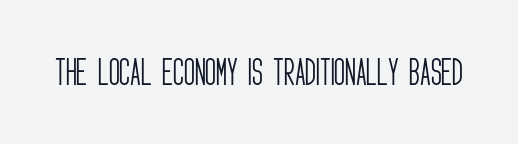
Only glyphs here, with clear space below each row. Examine the stroke ends and you'll find no serifs. The lettering stays uniformly vertical, giving the passage a roman look. This sample has the flowing, uneven cadence of proportional lettering.
